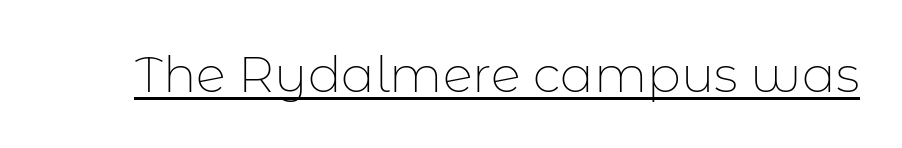
The image shows 50 px thin sans-serif type, upright; set normal letter spacing, underlined; low stroke contrast and a medium x-height.
